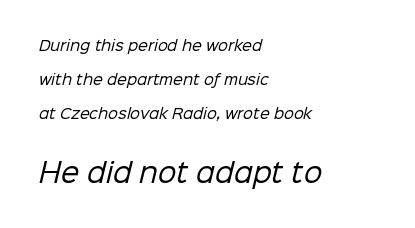
Q: Is the text bold? A: No.
Q: Is the text underlined? A: No.
Q: How is the paragraph aligned? A: Left-aligned.
Q: Is the spacing between letters normal or unusually wide? A: Normal.
Q: Is the spacing between lines tight, normal or loose? A: Loose.
Q: Which block of text is set in a larger size, the first (top) or the second (bottom)? A: The second (bottom) one.
